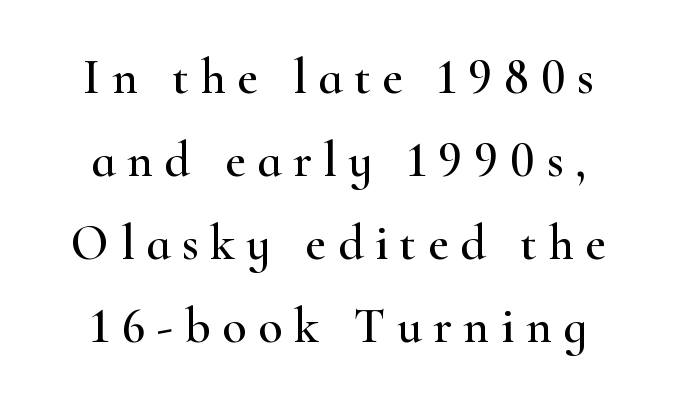
The image shows 50 px wide serif type, upright; set centered, normal line spacing (1.66x), unusually wide letter spacing (+0.23 em), not underlined; high stroke contrast and a small x-height.
